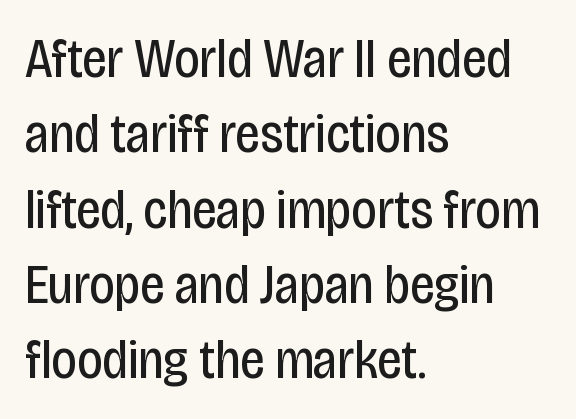
The image shows 55 px regular-weight, condensed sans-serif type, upright; set left-aligned, normal line spacing (1.37x), normal letter spacing, not underlined; low stroke contrast and a large x-height.
